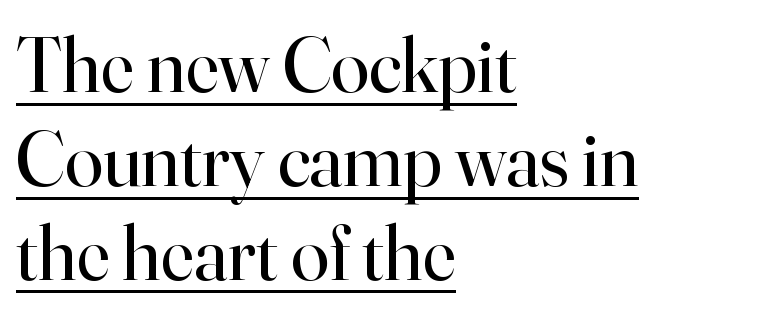
Q: Is the text bold? A: No.
Q: Is the text italic (slanted)? A: No, it is upright.
Q: Is the typeface a serif or a sans-serif typeface? A: Serif.
Q: Is the text underlined? A: Yes.
Q: How is the paragraph aligned? A: Left-aligned.
Q: Is the spacing between letters normal or unusually wide? A: Normal.
Q: Width (condensed, normal, or wide)? A: Normal.
Q: Stroke contrast? A: High.
Q: x-height? A: Small.
Q: Monospaced? A: No.
